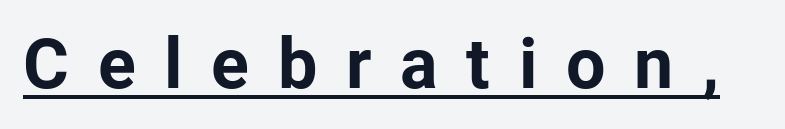
Q: Is the text bold? A: Yes.
Q: Is the text italic (slanted)? A: No, it is upright.
Q: Is the typeface a serif or a sans-serif typeface? A: Sans-serif.
Q: Is the text underlined? A: Yes.
Q: Is the spacing between letters normal or unusually wide? A: Unusually wide.
Q: Width (condensed, normal, or wide)? A: Normal.
Q: Stroke contrast? A: Low.
Q: x-height? A: Medium.
Q: Monospaced? A: No.
